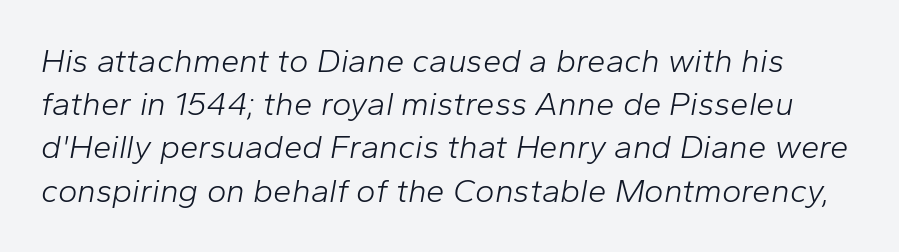
{"italic": "yes", "lean": "right", "slant_degrees": 10, "bold": "no", "weight": "light", "width": "normal", "stroke_contrast": "low", "x_height": "medium", "monospaced": "no", "underline": "no", "line_spacing": "normal", "line_spacing_ratio": 1.31, "letter_spacing": "normal", "letter_spacing_em": 0.0, "glyph_px": 33}
